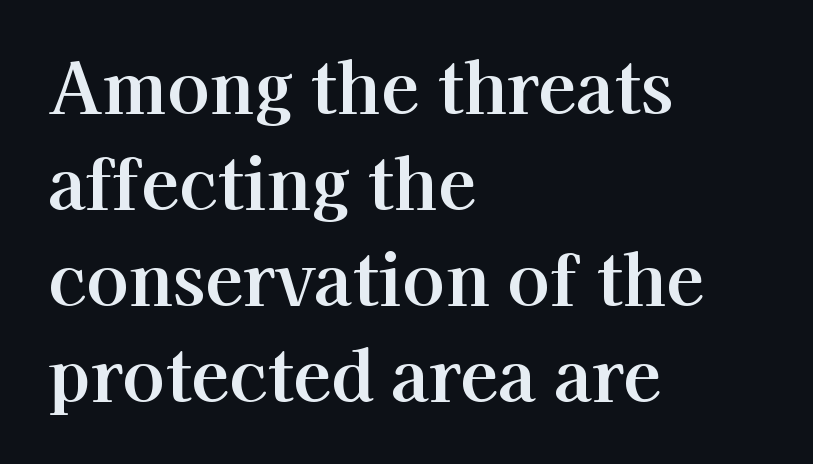
Q: Is the text italic (slanted)? A: No, it is upright.
Q: Is the typeface a serif or a sans-serif typeface? A: Serif.
Q: Is the text underlined? A: No.
Q: How is the paragraph aligned? A: Left-aligned.
Q: Is the spacing between letters normal or unusually wide? A: Normal.
Q: Is the spacing between lines tight, normal or loose? A: Normal.
Q: Width (condensed, normal, or wide)? A: Normal.
Q: Stroke contrast? A: High.
Q: x-height? A: Medium.
Q: Monospaced? A: No.
